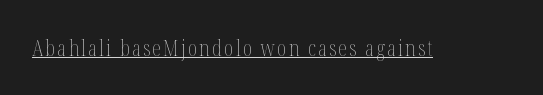
{"italic": "no", "bold": "no", "underline": "yes", "glyph_px": 22}
